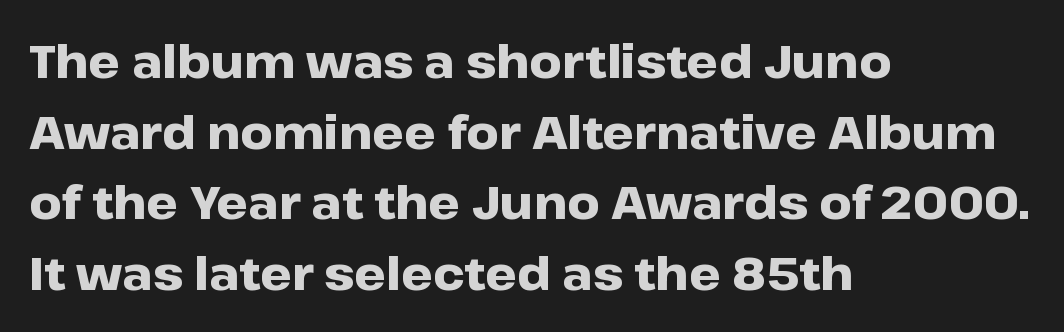
Q: Is the text bold? A: Yes.
Q: Is the text italic (slanted)? A: No, it is upright.
Q: Is the typeface a serif or a sans-serif typeface? A: Sans-serif.
Q: Is the text underlined? A: No.
Q: How is the paragraph aligned? A: Left-aligned.
Q: Is the spacing between letters normal or unusually wide? A: Normal.
Q: Is the spacing between lines tight, normal or loose? A: Normal.
Q: Width (condensed, normal, or wide)? A: Wide.
Q: Stroke contrast? A: Low.
Q: x-height? A: Medium.
Q: Monospaced? A: No.
